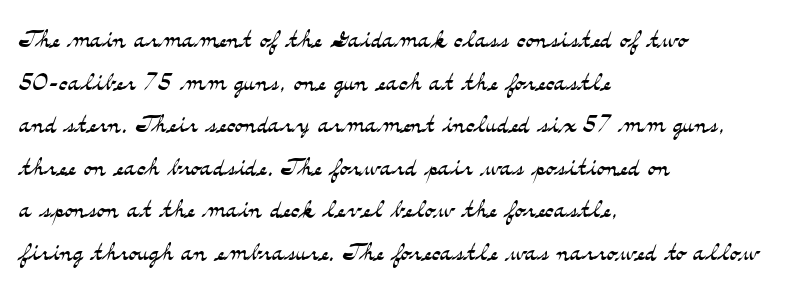
Q: Is the text bold? A: No.
Q: Is the text italic (slanted)? A: Yes.
Q: Is the typeface a serif or a sans-serif typeface? A: Serif.
Q: Is the text underlined? A: No.
Q: How is the paragraph aligned? A: Left-aligned.
Q: Is the spacing between letters normal or unusually wide? A: Normal.
Q: Is the spacing between lines tight, normal or loose? A: Normal.
Q: Width (condensed, normal, or wide)? A: Wide.
Q: Stroke contrast? A: Medium.
Q: x-height? A: Small.
Q: Monospaced? A: No.
